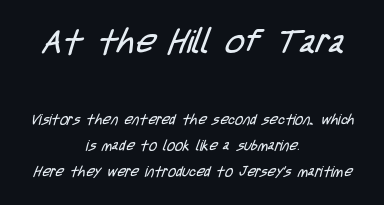
The image shows 33 px regular-weight, condensed sans-serif type; set centered, line spacing 1.85x, normal letter spacing, not underlined; the first (top) block is 2.36x larger; low stroke contrast and a large x-height.
